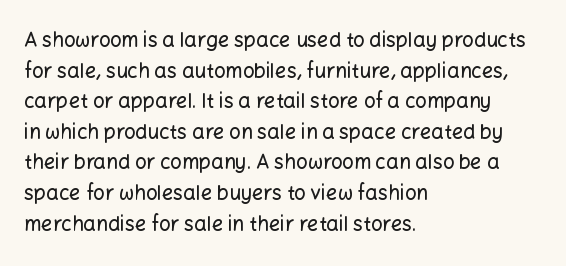
{"italic": "no", "underline": "no", "align": "left", "line_spacing": "normal", "line_spacing_ratio": 1.53, "letter_spacing": "normal", "letter_spacing_em": 0.0, "glyph_px": 20}
